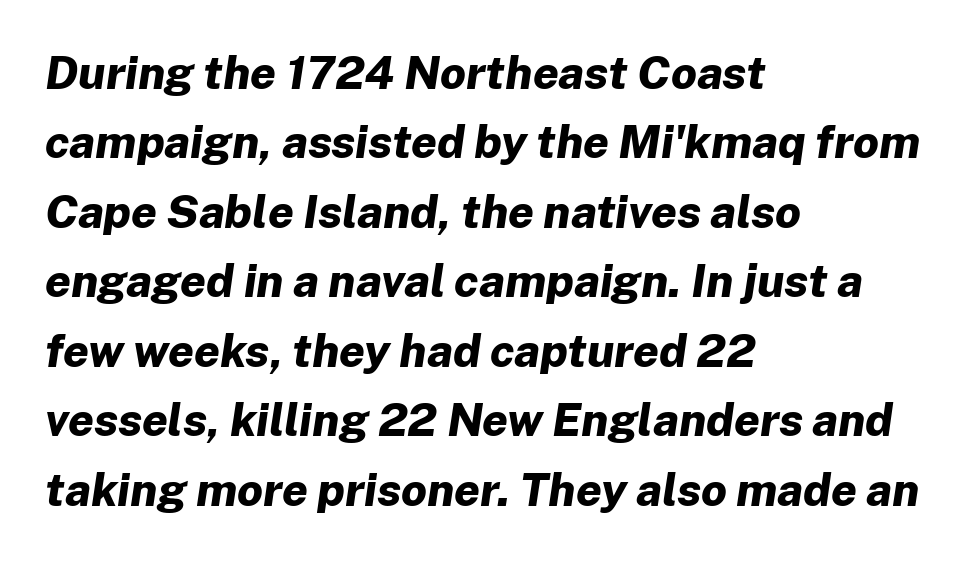
Spacing between characters is what you'd get straight out of the box. Rows of type keep a routine distance in the vertical direction. Underlining? Definitely not there. A typesetter would mark this as italic.
